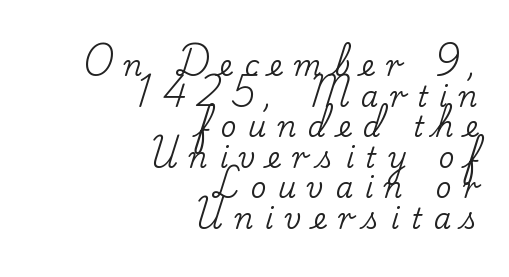
Q: Is the text italic (slanted)? A: Yes.
Q: Is the typeface a serif or a sans-serif typeface? A: Serif.
Q: Is the text underlined? A: No.
Q: How is the paragraph aligned? A: Right-aligned.
Q: Is the spacing between letters normal or unusually wide? A: Unusually wide.
Q: Is the spacing between lines tight, normal or loose? A: Tight.
Q: Width (condensed, normal, or wide)? A: Normal.
Q: Stroke contrast? A: Low.
Q: x-height? A: Small.
Q: Monospaced? A: No.
